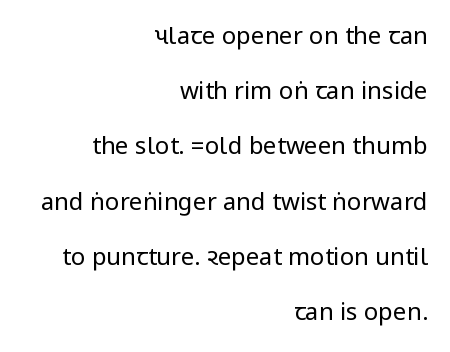
{"italic": "no", "bold": "no", "underline": "no", "align": "right", "line_spacing": "loose", "line_spacing_ratio": 2.3, "letter_spacing": "normal", "letter_spacing_em": 0.0, "glyph_px": 24}
